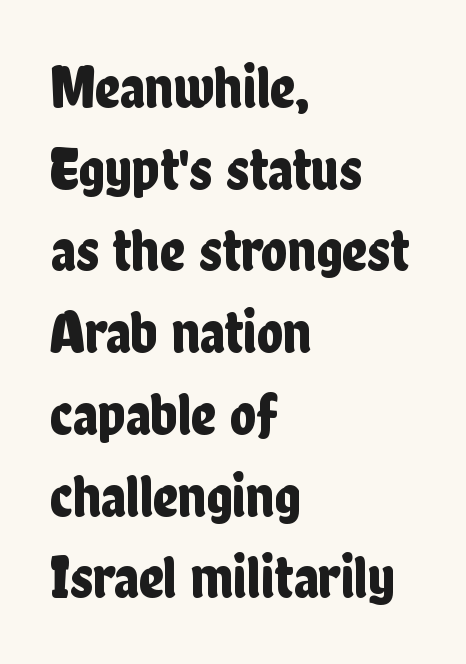
The image shows 61 px condensed sans-serif type, upright; set left-aligned, normal line spacing (1.34x), normal letter spacing, not underlined; low stroke contrast and a medium x-height.
